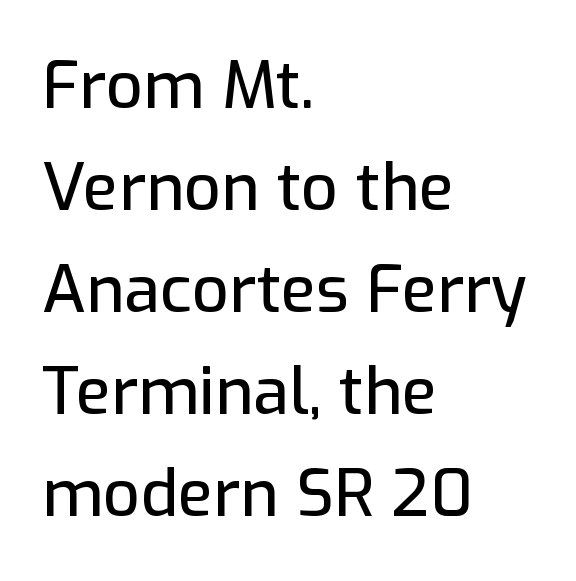
The rendering anchors every line to the left-hand side. This is the regular roman posture of the typeface. Varying glyph widths throughout — classic text-font behaviour. Plain, unruled lines of type.
